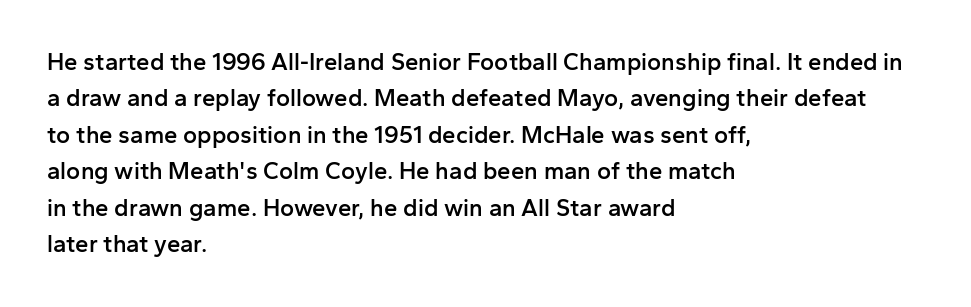
Q: Is the text bold? A: Semi-bold.
Q: Is the text italic (slanted)? A: No, it is upright.
Q: Is the text underlined? A: No.
Q: How is the paragraph aligned? A: Left-aligned.
Q: Is the spacing between letters normal or unusually wide? A: Normal.
Q: Is the spacing between lines tight, normal or loose? A: Normal.
